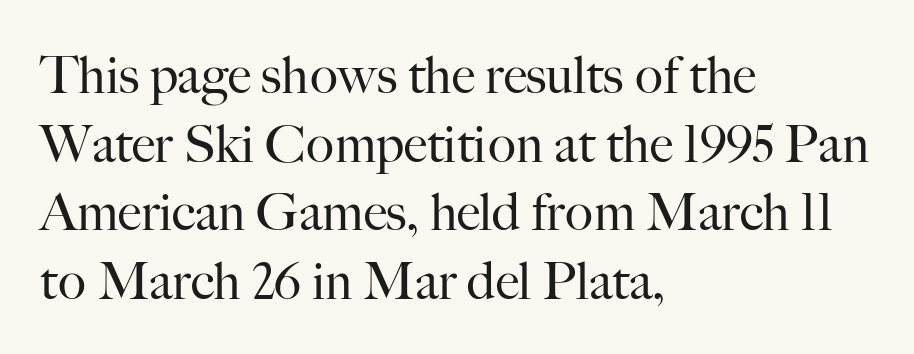
Q: Is the text bold? A: No.
Q: Is the text italic (slanted)? A: No, it is upright.
Q: Is the typeface a serif or a sans-serif typeface? A: Serif.
Q: Is the text underlined? A: No.
Q: How is the paragraph aligned? A: Left-aligned.
Q: Is the spacing between letters normal or unusually wide? A: Normal.
Q: Is the spacing between lines tight, normal or loose? A: Normal.
Q: Width (condensed, normal, or wide)? A: Normal.
Q: Stroke contrast? A: High.
Q: x-height? A: Small.
Q: Monospaced? A: No.
